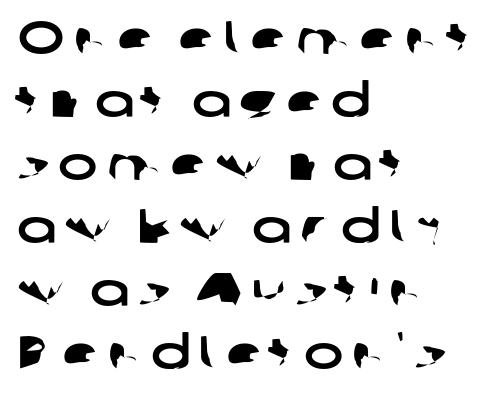
{"serif": "no", "width": "wide", "stroke_contrast": "low", "x_height": "medium", "monospaced": "no", "underline": "no", "align": "left", "line_spacing": "normal", "line_spacing_ratio": 1.34, "glyph_px": 47}
